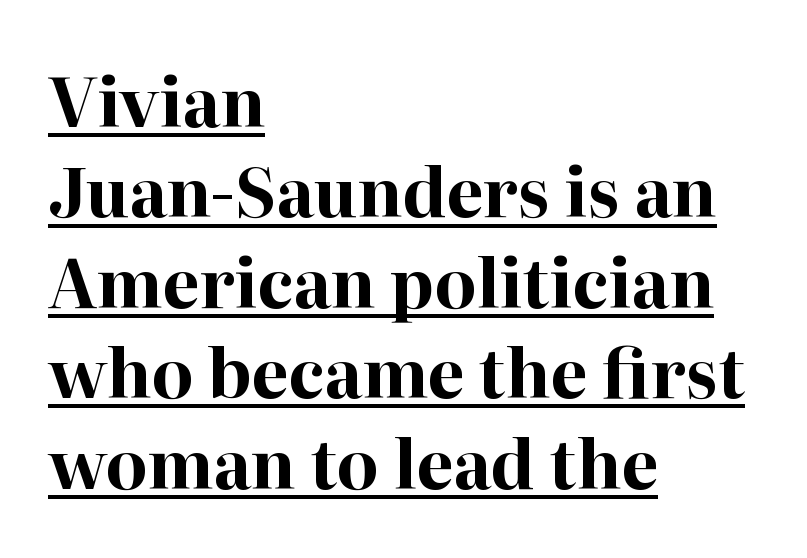
Q: Is the text bold? A: Yes.
Q: Is the text italic (slanted)? A: No, it is upright.
Q: Is the typeface a serif or a sans-serif typeface? A: Serif.
Q: Is the text underlined? A: Yes.
Q: How is the paragraph aligned? A: Left-aligned.
Q: Is the spacing between letters normal or unusually wide? A: Normal.
Q: Is the spacing between lines tight, normal or loose? A: Normal.
Q: Width (condensed, normal, or wide)? A: Normal.
Q: Stroke contrast? A: High.
Q: x-height? A: Medium.
Q: Monospaced? A: No.
